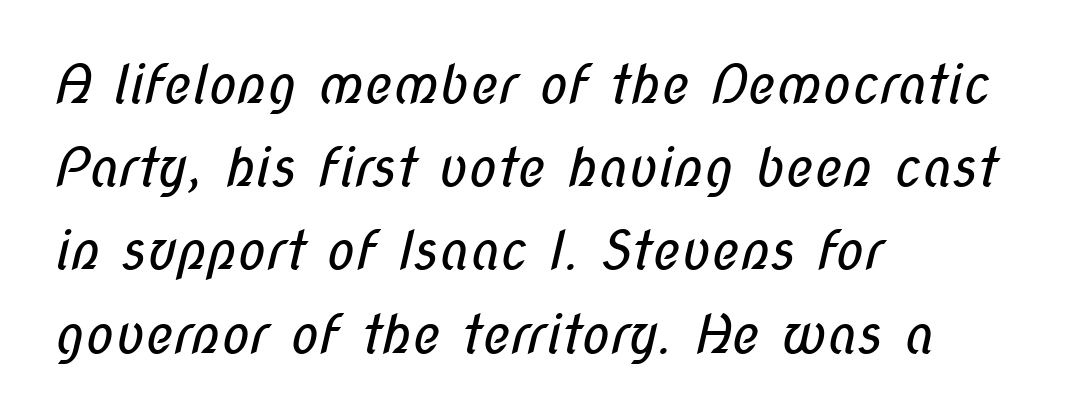
The image shows 53 px regular-weight, condensed sans-serif type; set left-aligned, normal line spacing (1.57x), normal letter spacing, not underlined; low stroke contrast and a medium x-height.
